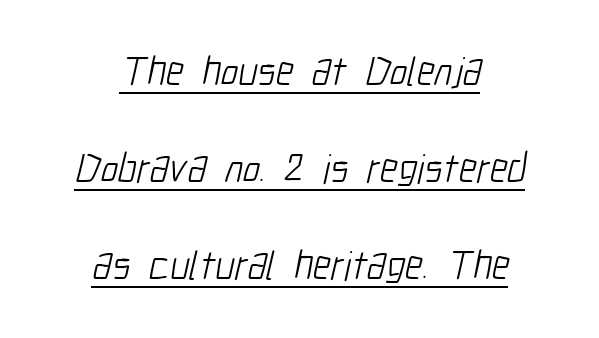
The image shows 41 px light, condensed sans-serif type; set centered, loose line spacing (2.36x), normal letter spacing, underlined; low stroke contrast and a medium x-height.
